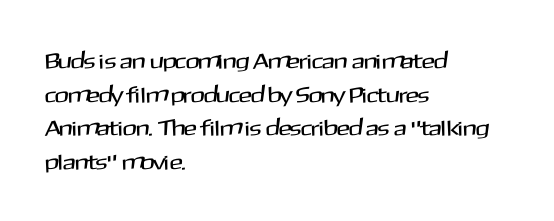
The image shows 22 px text type, upright; set left-aligned, normal line spacing (1.53x), normal letter spacing, not underlined.
